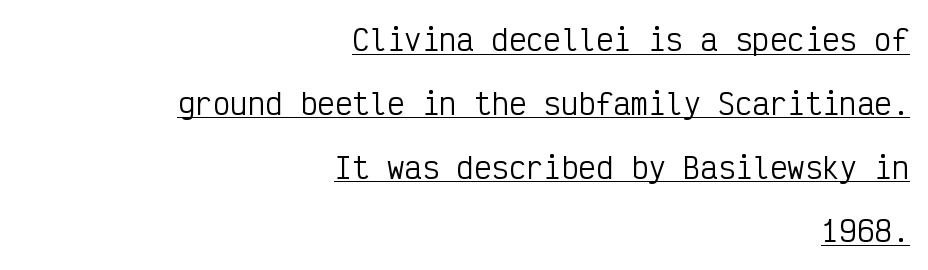
Compared with typical paragraphs, the rows here are farther apart. Do the letters lean? They stand straight. Nothing sits at the stroke ends, so this counts as sans-serif. Looks like someone drew a line under every word here. Think of a typewriter: that constant character pitch is what you see here. Vertical stems look standard width or narrower in stroke.
